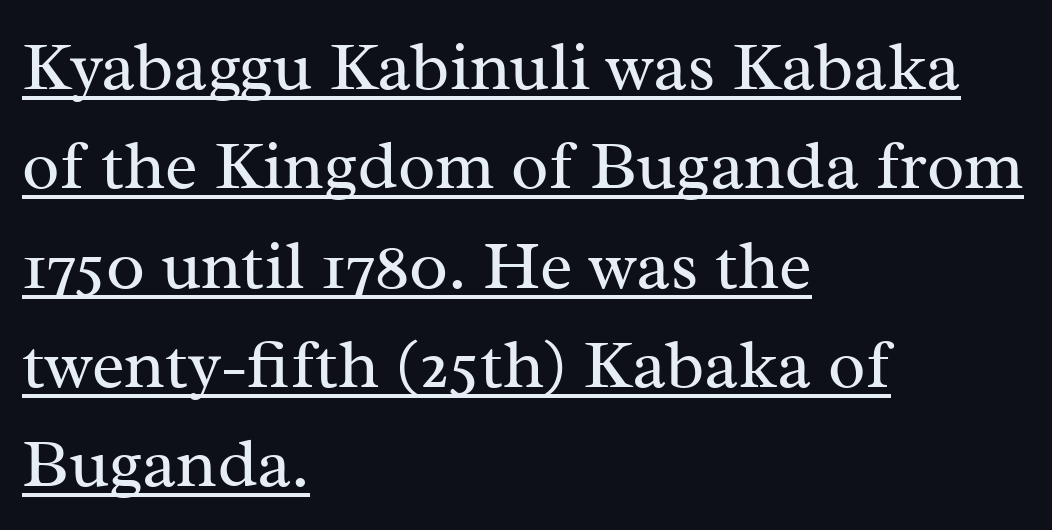
The image shows 69 px regular-weight serif type, upright; set left-aligned, normal line spacing (1.44x), normal letter spacing, underlined; medium stroke contrast and a medium x-height.
